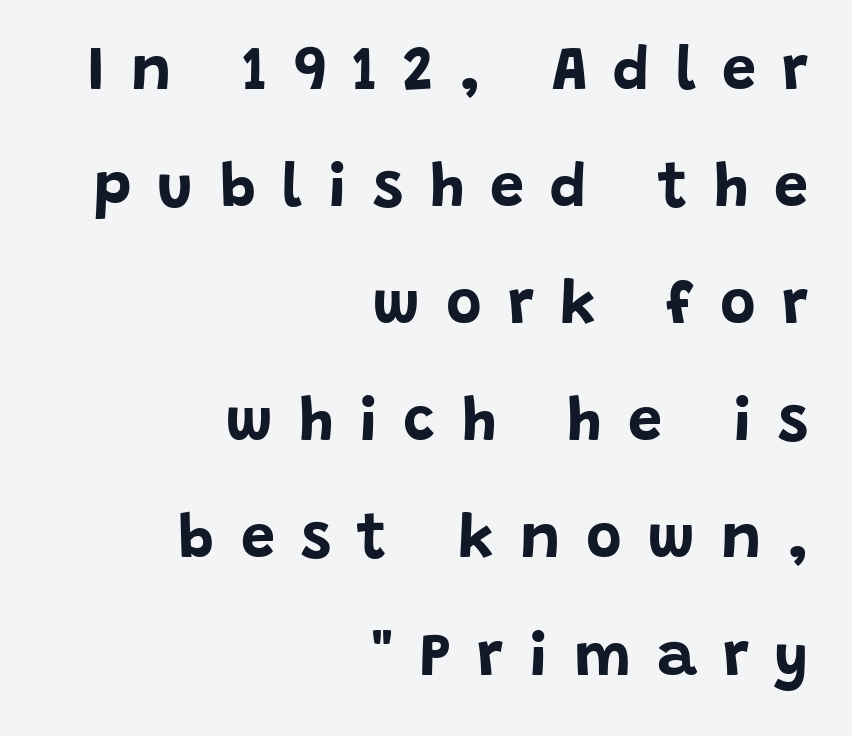
Honestly, the letter spacing is so wide it's the main thing you notice. Typesetter's note: full bold, strokes at maximum text heaviness. Check the space under the baseline: it is left empty. Right-aligned paragraph, ragged on the left.
